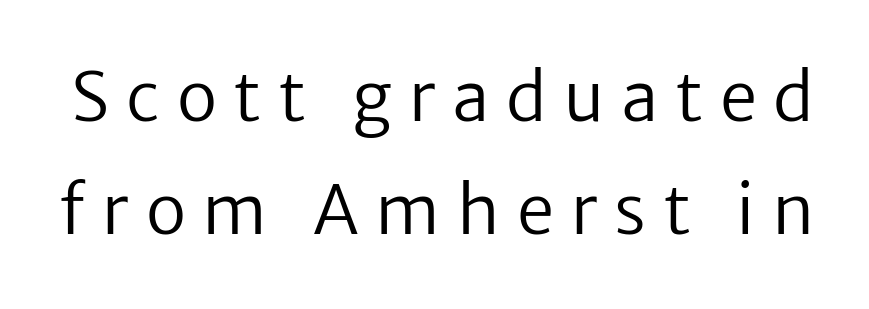
Between one letter and the next there's a generous, obvious gap. A typesetter would mark this as roman, not italic. Font category for this specimen: sans-serif. The strokes carry an ordinary text weight at most. The vertical gap from one line to the next is medium.
